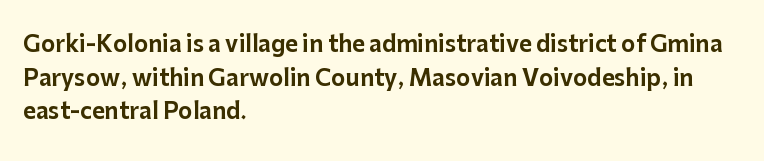
The image shows 22 px text type, upright; set left-aligned, normal line spacing (1.53x), normal letter spacing, not underlined.
